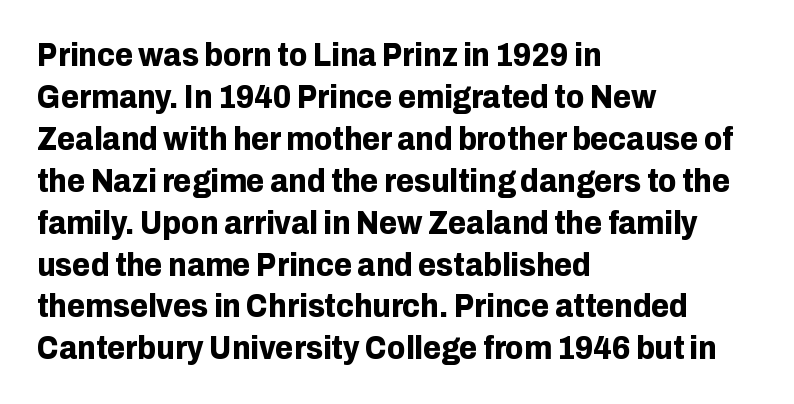
Q: Is the text bold? A: Yes.
Q: Is the text italic (slanted)? A: No, it is upright.
Q: Is the typeface a serif or a sans-serif typeface? A: Sans-serif.
Q: Is the text underlined? A: No.
Q: How is the paragraph aligned? A: Left-aligned.
Q: Is the spacing between letters normal or unusually wide? A: Normal.
Q: Is the spacing between lines tight, normal or loose? A: Normal.
Q: Width (condensed, normal, or wide)? A: Normal.
Q: Stroke contrast? A: Low.
Q: x-height? A: Medium.
Q: Monospaced? A: No.
